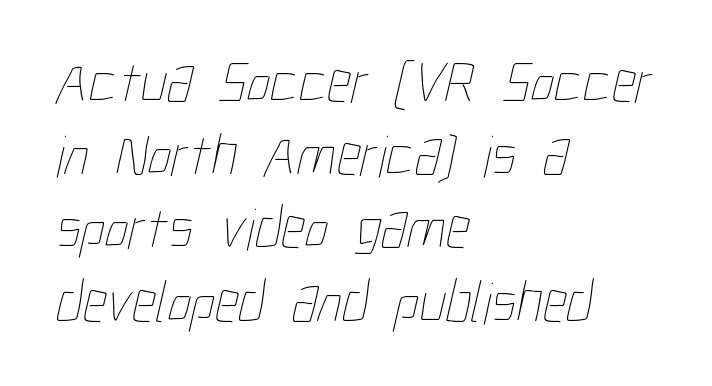
Q: Is the text bold? A: No.
Q: Is the text underlined? A: No.
Q: How is the paragraph aligned? A: Left-aligned.
Q: Is the spacing between letters normal or unusually wide? A: Normal.
Q: Width (condensed, normal, or wide)? A: Condensed.
Q: Stroke contrast? A: Low.
Q: x-height? A: Medium.
Q: Monospaced? A: No.
